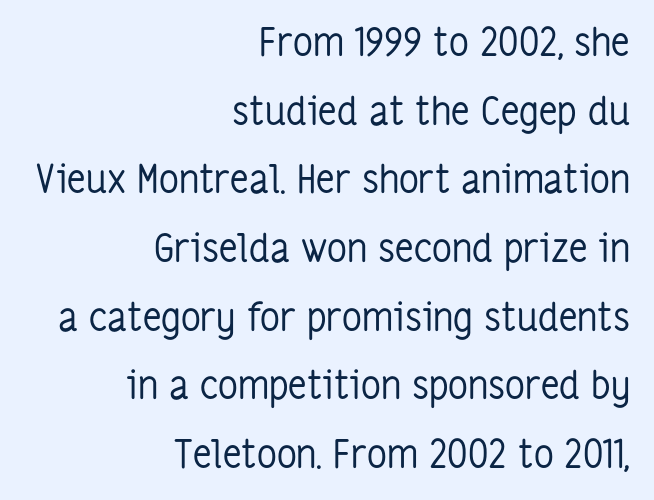
Q: Is the text bold? A: No.
Q: Is the text italic (slanted)? A: No, it is upright.
Q: Is the typeface a serif or a sans-serif typeface? A: Sans-serif.
Q: Is the text underlined? A: No.
Q: How is the paragraph aligned? A: Right-aligned.
Q: Is the spacing between letters normal or unusually wide? A: Normal.
Q: Width (condensed, normal, or wide)? A: Condensed.
Q: Stroke contrast? A: Low.
Q: x-height? A: Medium.
Q: Monospaced? A: No.
